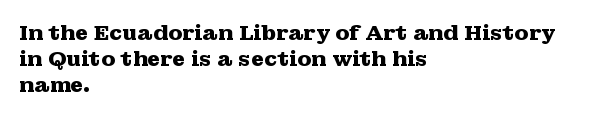
The image shows 21 px bold type, upright; set left-aligned, normal line spacing (1.25x), normal letter spacing, not underlined.
